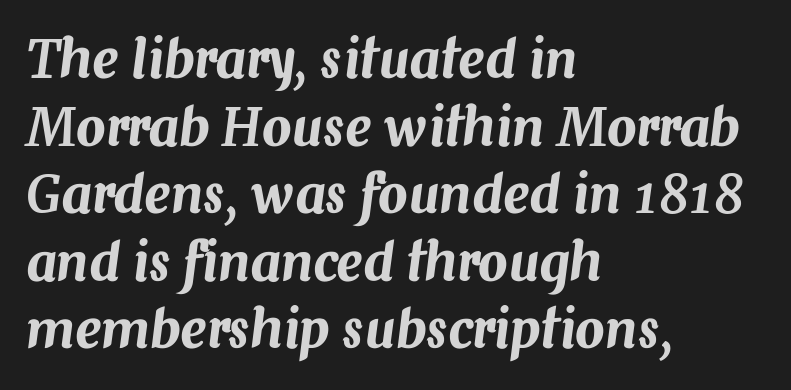
Looking at the ascenders, they clearly lean. Evenly set lines give the paragraph a standard silhouette. Layout note: lines flush left. Inter-character spacing is left at the font's built-in metrics. Any mark beneath the type? The region is blank.
